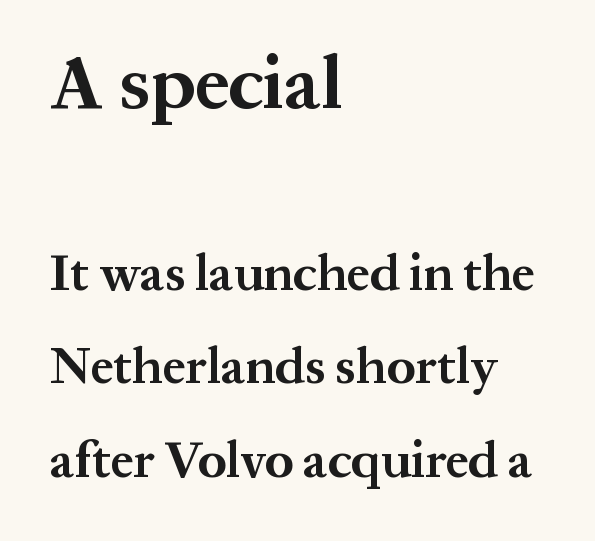
The image shows 76 px bold serif type, upright; set left-aligned, line spacing 1.84x, normal letter spacing, not underlined; the first (top) block is 1.49x larger; medium stroke contrast and a medium x-height.
